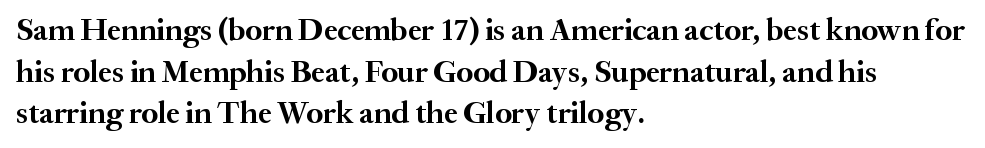
The image shows 31 px semibold serif type, upright; set left-aligned, normal line spacing (1.34x), normal letter spacing, not underlined; medium stroke contrast and a small x-height.
